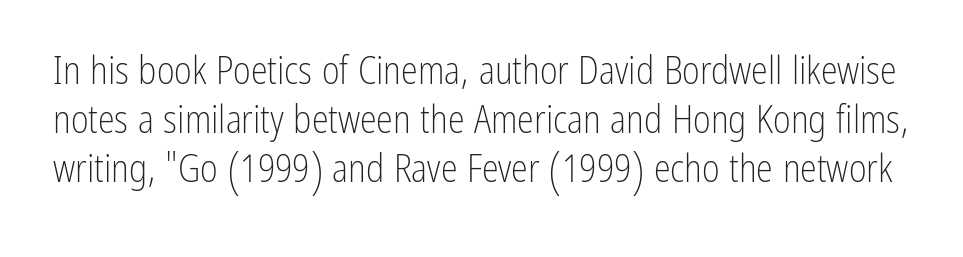
The image shows 38 px light, condensed sans-serif type, upright; set normal line spacing (1.29x), normal letter spacing, not underlined; low stroke contrast and a medium x-height.
